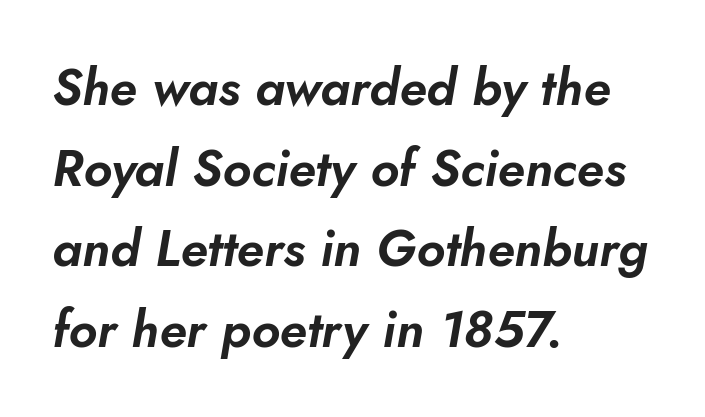
{"italic": "yes", "lean": "right", "slant_degrees": 10, "width": "normal", "stroke_contrast": "low", "x_height": "small", "monospaced": "no", "underline": "no", "align": "left", "line_spacing": "normal", "line_spacing_ratio": 1.58, "letter_spacing": "normal", "letter_spacing_em": 0.0, "glyph_px": 51}
